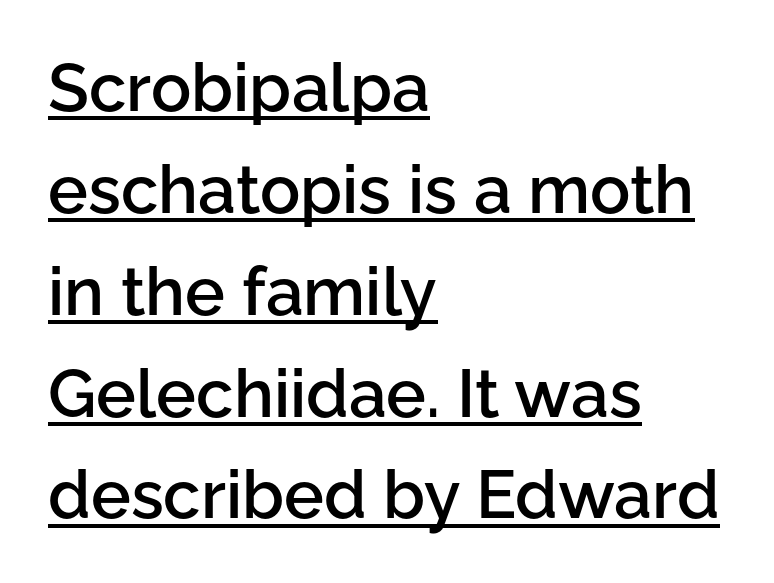
The image shows 67 px semibold sans-serif type, upright; set left-aligned, normal line spacing (1.52x), normal letter spacing, underlined; low stroke contrast and a medium x-height.
